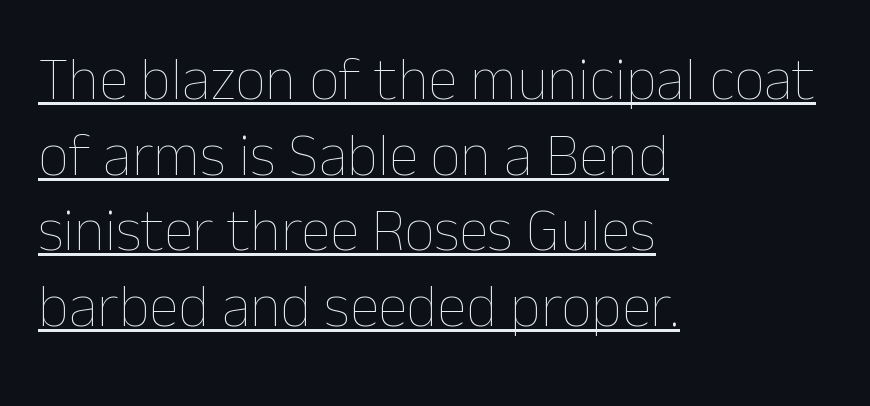
{"italic": "no", "bold": "no", "weight": "thin", "width": "normal", "stroke_contrast": "low", "x_height": "medium", "monospaced": "no", "underline": "yes", "align": "left", "line_spacing": "normal", "line_spacing_ratio": 1.26, "letter_spacing": "normal", "letter_spacing_em": 0.0, "glyph_px": 60}
